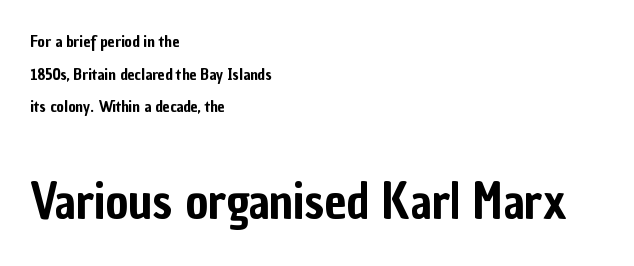
Letter spacing: default. The rendering uses natural spacing where letterforms have individual widths. Caption: upper text group reduced, lower text group enlarged. Posture: vertical. Does the type have serifs? No, each stem ends abruptly. This sample is left-justified, so line endings fall wherever the words run out.
